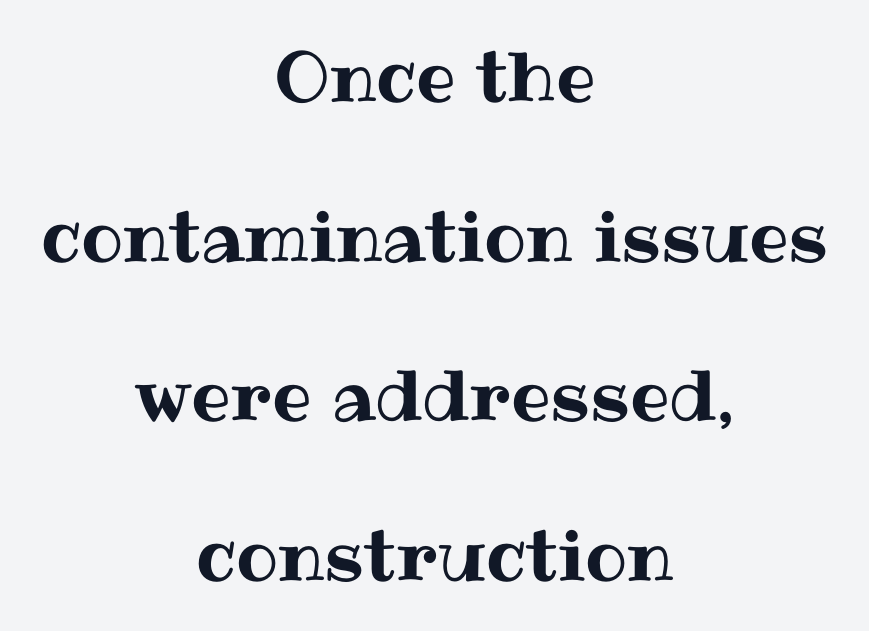
Rendered with straight, roman letterforms. The passage shown is not underscored anywhere. These lines are rendered in a variable-pitch font. Between one letter and the next there's only the usual sliver of space. The lines are spread far apart with generous leading.
